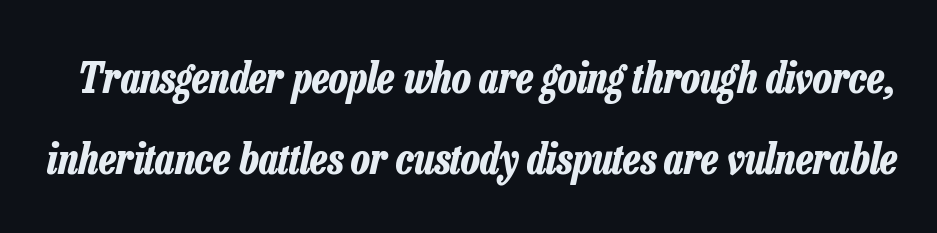
Q: Is the text bold? A: Yes.
Q: Is the text italic (slanted)? A: Yes, it leans right by about 13 degrees.
Q: Is the text underlined? A: No.
Q: Is the spacing between letters normal or unusually wide? A: Normal.
Q: Is the spacing between lines tight, normal or loose? A: Loose.
Q: Width (condensed, normal, or wide)? A: Condensed.
Q: Stroke contrast? A: Low.
Q: x-height? A: Medium.
Q: Monospaced? A: No.
